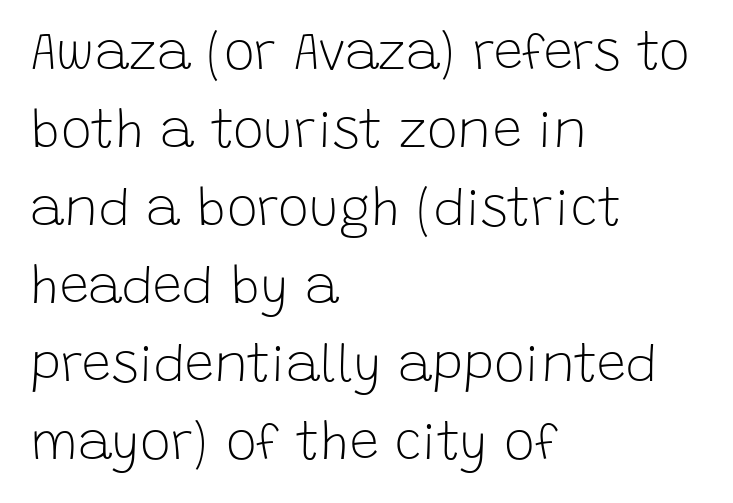
Descenders hang freely into open space. This is sans-serif lettering, the kind often seen on screens and signage. Caption: standard tracking, unaltered. Here the designer chose a conventional face with non-uniform glyph widths.
